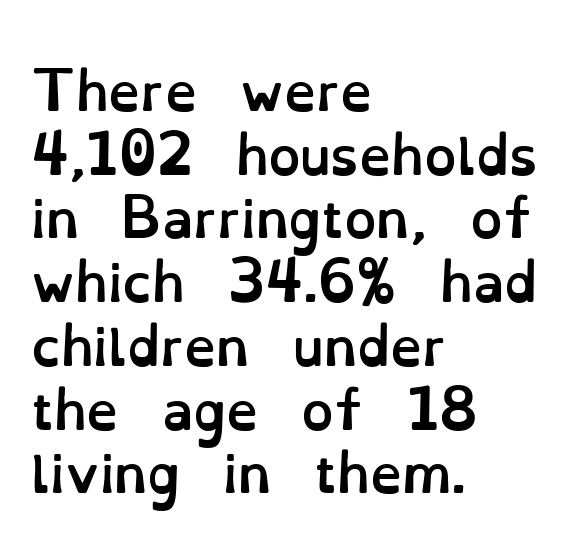
Q: Is the text bold? A: Yes.
Q: Is the text italic (slanted)? A: No, it is upright.
Q: Is the text underlined? A: No.
Q: How is the paragraph aligned? A: Left-aligned.
Q: Is the spacing between letters normal or unusually wide? A: Normal.
Q: Is the spacing between lines tight, normal or loose? A: Normal.
Q: Width (condensed, normal, or wide)? A: Normal.
Q: Stroke contrast? A: Low.
Q: x-height? A: Small.
Q: Monospaced? A: No.
